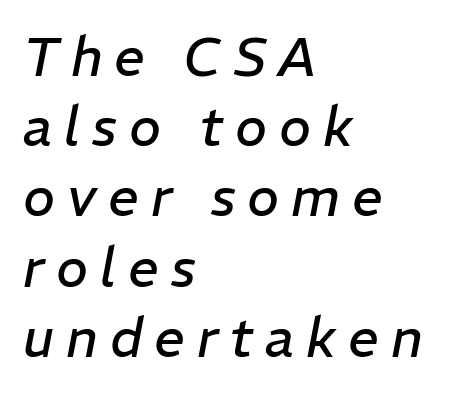
Q: Is the text bold? A: No.
Q: Is the text italic (slanted)? A: Yes, it leans right by about 11 degrees.
Q: Is the text underlined? A: No.
Q: How is the paragraph aligned? A: Left-aligned.
Q: Is the spacing between letters normal or unusually wide? A: Unusually wide.
Q: Is the spacing between lines tight, normal or loose? A: Normal.
Q: Width (condensed, normal, or wide)? A: Normal.
Q: Stroke contrast? A: Low.
Q: x-height? A: Medium.
Q: Monospaced? A: No.
